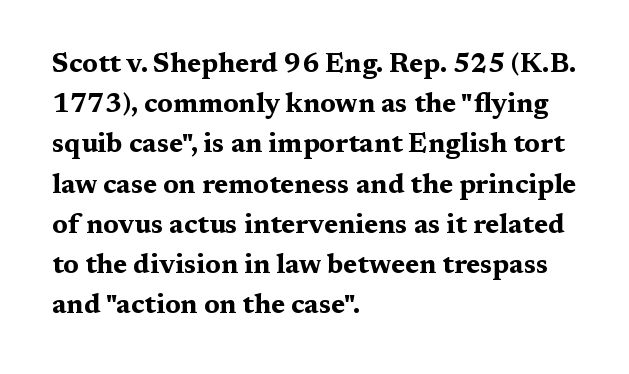
The rag falls on the right side of this text block. The axis of the letterforms is exactly vertical. Descender tails drop into unmarked territory. Inter-character spacing is left at the font's built-in metrics. Heavy, bold letterforms.
